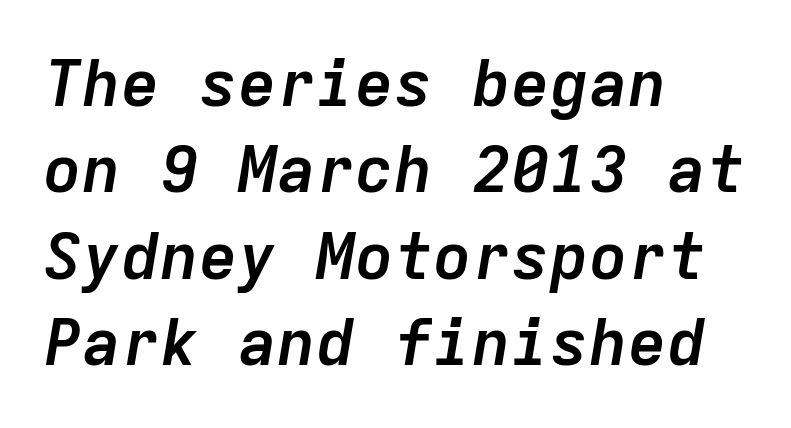
{"italic": "yes", "lean": "right", "slant_degrees": 9, "bold": "yes", "weight": "semibold", "width": "normal", "stroke_contrast": "low", "x_height": "medium", "monospaced": "yes", "underline": "no", "align": "left", "line_spacing": "normal", "line_spacing_ratio": 1.33, "letter_spacing": "normal", "letter_spacing_em": 0.0, "glyph_px": 65}
